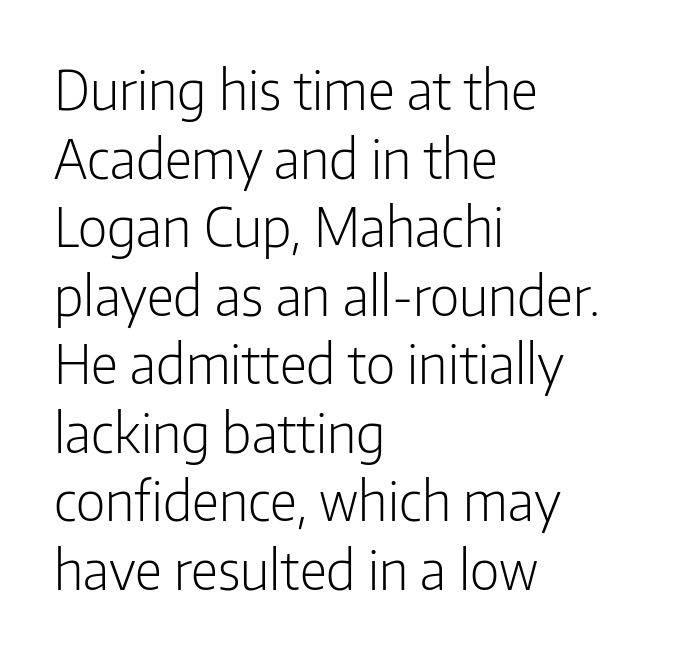
Ascenders rise straight up at ninety degrees. The rendering keeps characters at their native spacing. If you drew a ruler down the left edge, every line would touch it. Think of a printed novel: that variable character pitch is what you see here.
